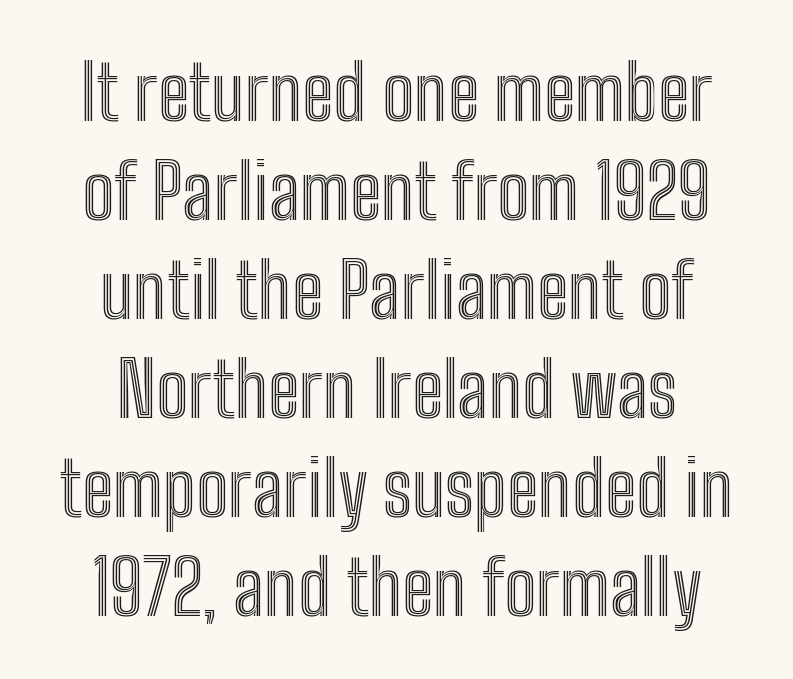
Spacing verdict: proportional, widths tailored to each character. Default kerning and tracking; the words read as compact shapes. The lines in this sample share a center point and differ in where they start and stop. Rule under the text: the space is simply empty. The rows are spaced the way most documents space them.
